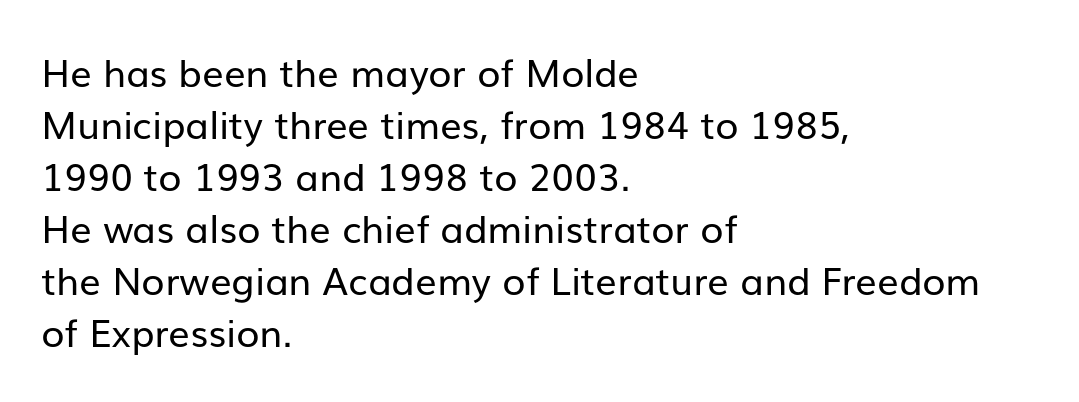
These lines are rendered in a variable-pitch font. This rendering uses left alignment, leaving the right contour irregular. Weight class: somewhere from thin through regular. The rendering keeps characters at their native spacing.
